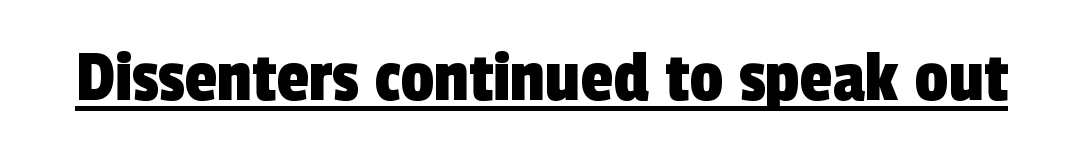
{"serif": "no", "width": "condensed", "x_height": "medium", "monospaced": "no", "underline": "yes", "letter_spacing": "normal", "letter_spacing_em": 0.0, "glyph_px": 75}
